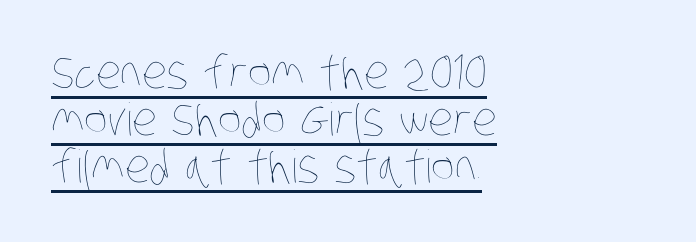
The image shows 45 px thin, condensed type; set left-aligned, tight line spacing (1.05x), normal letter spacing, underlined; low stroke contrast and a large x-height.
